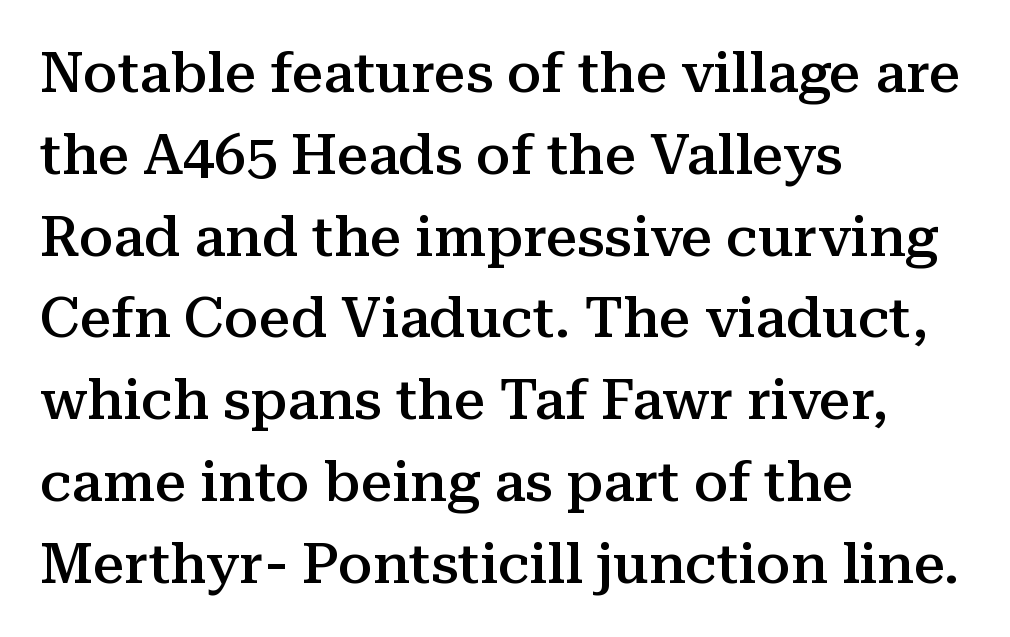
Q: Is the text bold? A: Semi-bold.
Q: Is the text italic (slanted)? A: No, it is upright.
Q: Is the typeface a serif or a sans-serif typeface? A: Serif.
Q: Is the text underlined? A: No.
Q: How is the paragraph aligned? A: Left-aligned.
Q: Is the spacing between letters normal or unusually wide? A: Normal.
Q: Is the spacing between lines tight, normal or loose? A: Normal.
Q: Width (condensed, normal, or wide)? A: Normal.
Q: Stroke contrast? A: Medium.
Q: x-height? A: Medium.
Q: Monospaced? A: No.
